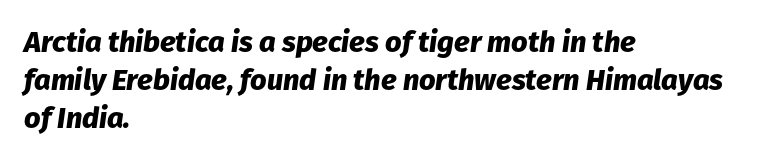
{"italic": "yes", "lean": "right", "slant_degrees": 8, "bold": "yes", "weight": "heavy", "width": "normal", "stroke_contrast": "low", "x_height": "medium", "monospaced": "no", "underline": "no", "align": "left", "line_spacing": "normal", "line_spacing_ratio": 1.31, "letter_spacing": "normal", "letter_spacing_em": 0.0, "glyph_px": 29}
